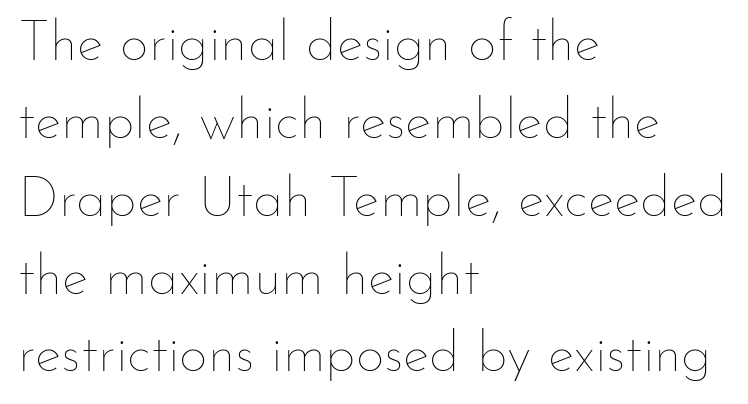
{"italic": "no", "bold": "no", "weight": "thin", "width": "normal", "stroke_contrast": "low", "x_height": "small", "monospaced": "no", "underline": "no", "align": "left", "line_spacing": "normal", "line_spacing_ratio": 1.39, "letter_spacing": "normal", "letter_spacing_em": 0.0, "glyph_px": 56}
